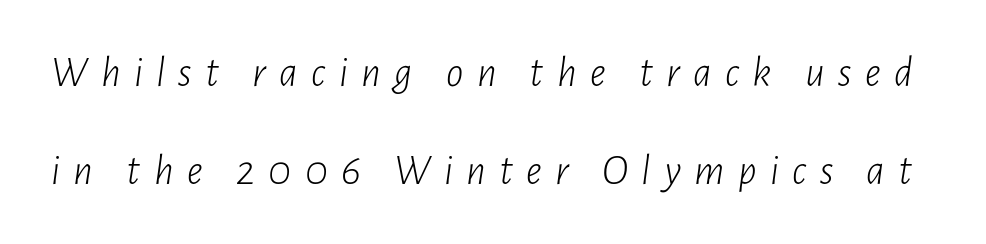
{"italic": "yes", "lean": "right", "slant_degrees": 7, "bold": "no", "weight": "light", "width": "condensed", "stroke_contrast": "low", "x_height": "medium", "monospaced": "no", "underline": "no", "line_spacing": "loose", "line_spacing_ratio": 2.27, "letter_spacing": "wide", "letter_spacing_em": 0.31, "glyph_px": 43}
